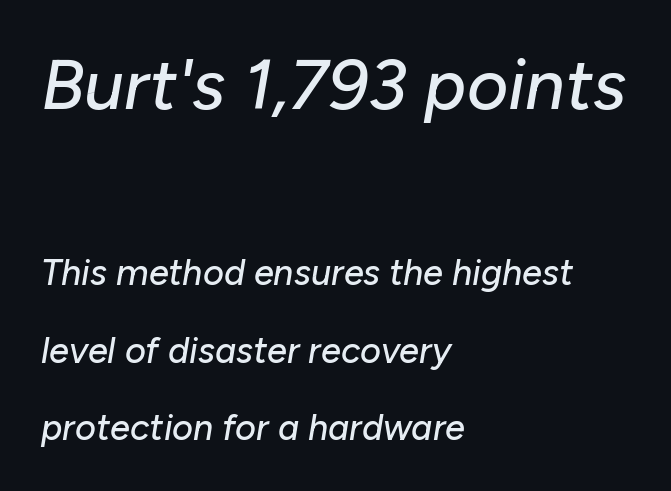
Look at the tracking — it's just the regular setting, nothing added. Observe the lean: these are italic letterforms. Of the two passages, the one on top uses the larger point size. Line starts are locked; line ends wander.
